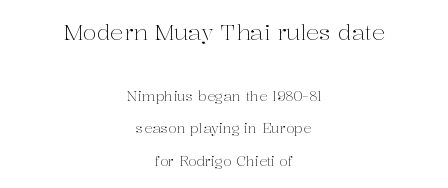
The image shows 22 px text type, upright; set centered, loose line spacing (2.32x), normal letter spacing, not underlined; the first (top) block is 1.57x larger.
